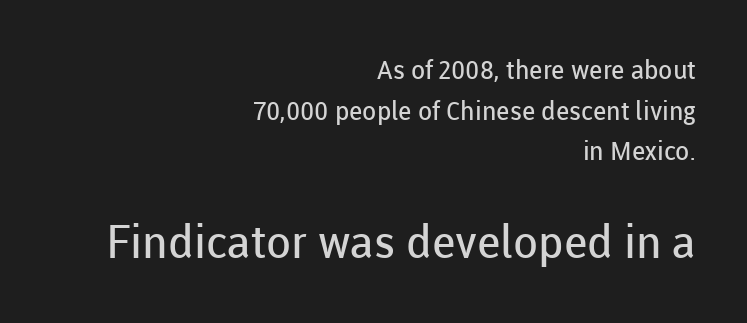
{"serif": "no", "italic": "no", "bold": "no", "weight": "regular", "width": "normal", "stroke_contrast": "low", "x_height": "medium", "monospaced": "no", "underline": "no", "align": "right", "line_spacing": "normal", "line_spacing_ratio": 1.56, "letter_spacing": "normal", "letter_spacing_em": 0.0, "larger_block": "second", "size_ratio": 1.77, "glyph_px": 46}
